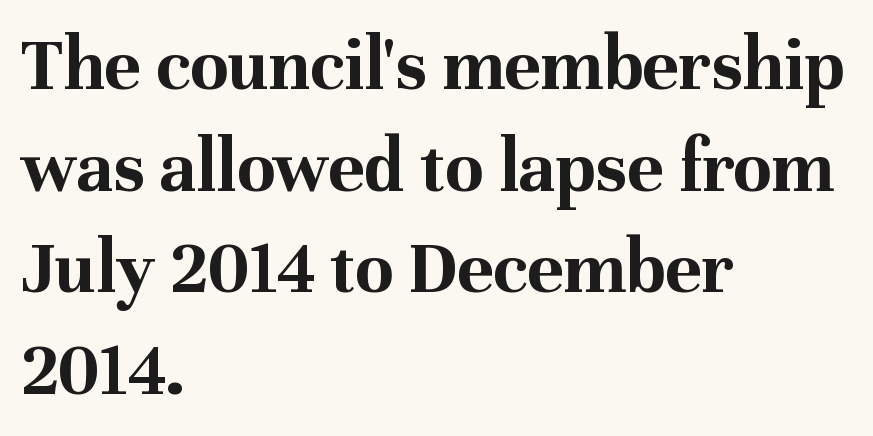
Q: Is the text bold? A: Yes.
Q: Is the text italic (slanted)? A: No, it is upright.
Q: Is the typeface a serif or a sans-serif typeface? A: Serif.
Q: Is the text underlined? A: No.
Q: How is the paragraph aligned? A: Left-aligned.
Q: Is the spacing between letters normal or unusually wide? A: Normal.
Q: Is the spacing between lines tight, normal or loose? A: Normal.
Q: Width (condensed, normal, or wide)? A: Normal.
Q: Stroke contrast? A: Medium.
Q: x-height? A: Medium.
Q: Monospaced? A: No.
